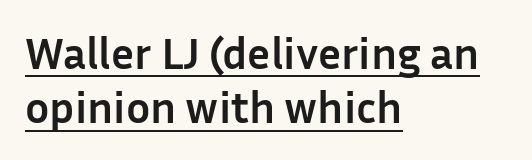
Q: Is the text bold? A: Yes.
Q: Is the text italic (slanted)? A: No, it is upright.
Q: Is the typeface a serif or a sans-serif typeface? A: Sans-serif.
Q: Is the text underlined? A: Yes.
Q: How is the paragraph aligned? A: Left-aligned.
Q: Is the spacing between letters normal or unusually wide? A: Normal.
Q: Width (condensed, normal, or wide)? A: Normal.
Q: Stroke contrast? A: Low.
Q: x-height? A: Medium.
Q: Monospaced? A: No.
